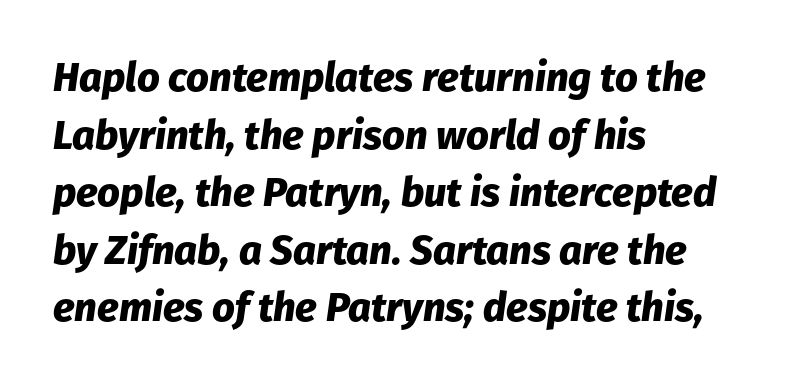
Q: Is the text bold? A: Yes.
Q: Is the text italic (slanted)? A: Yes, it leans right by about 8 degrees.
Q: Is the text underlined? A: No.
Q: How is the paragraph aligned? A: Left-aligned.
Q: Is the spacing between letters normal or unusually wide? A: Normal.
Q: Is the spacing between lines tight, normal or loose? A: Normal.
Q: Width (condensed, normal, or wide)? A: Normal.
Q: Stroke contrast? A: Low.
Q: x-height? A: Medium.
Q: Monospaced? A: No.
